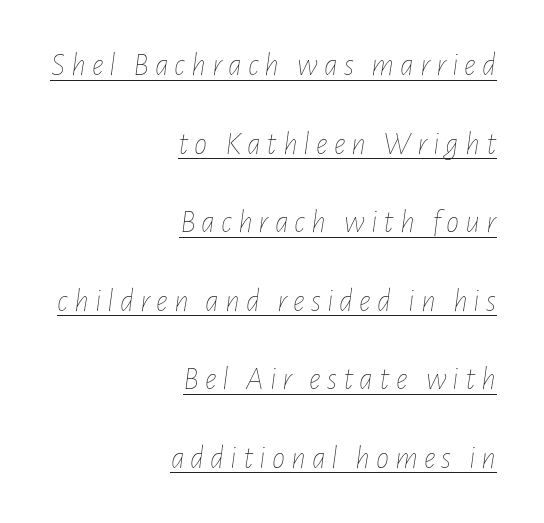
{"italic": "yes", "lean": "right", "slant_degrees": 7, "bold": "no", "weight": "thin", "width": "condensed", "stroke_contrast": "low", "x_height": "medium", "monospaced": "no", "underline": "yes", "align": "right", "line_spacing": "loose", "line_spacing_ratio": 2.38, "glyph_px": 33}
